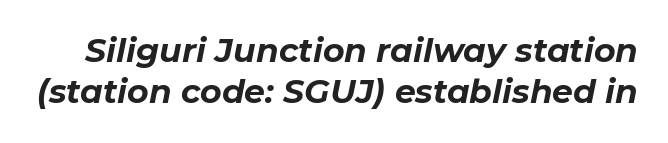
The glyphs are unaccompanied by any horizontal stroke below them. Compared with an ordinary text face, these strokes are far heavier — a full bold. The rendering uses natural spacing where letterforms have individual widths. The letters sit at their default tracking, neither squeezed nor spread. Yep, that's italic — everything's leaning. If you measured baseline to baseline, you'd find a middling distance.
